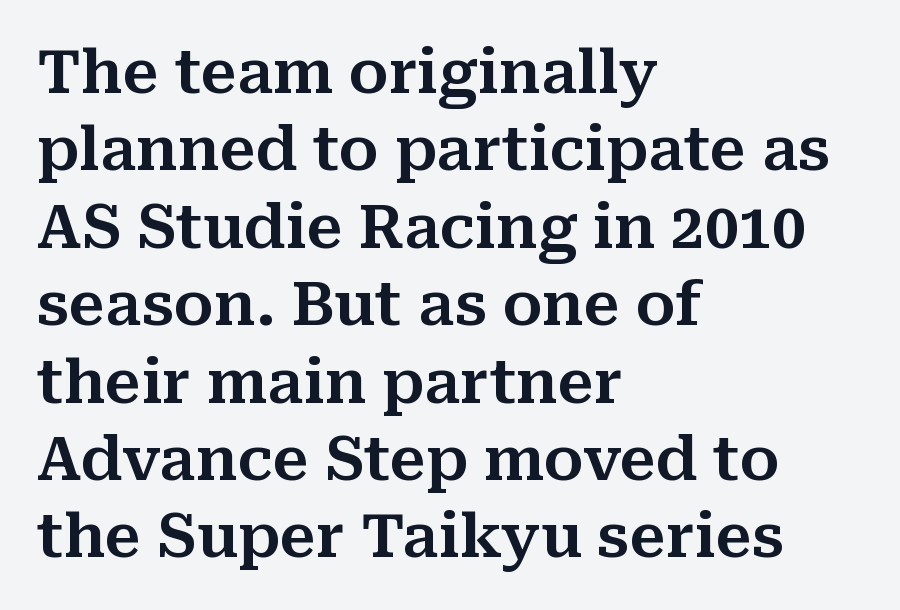
Q: Is the text italic (slanted)? A: No, it is upright.
Q: Is the typeface a serif or a sans-serif typeface? A: Serif.
Q: Is the text underlined? A: No.
Q: How is the paragraph aligned? A: Left-aligned.
Q: Is the spacing between letters normal or unusually wide? A: Normal.
Q: Is the spacing between lines tight, normal or loose? A: Normal.
Q: Width (condensed, normal, or wide)? A: Normal.
Q: Stroke contrast? A: Medium.
Q: x-height? A: Medium.
Q: Monospaced? A: No.
